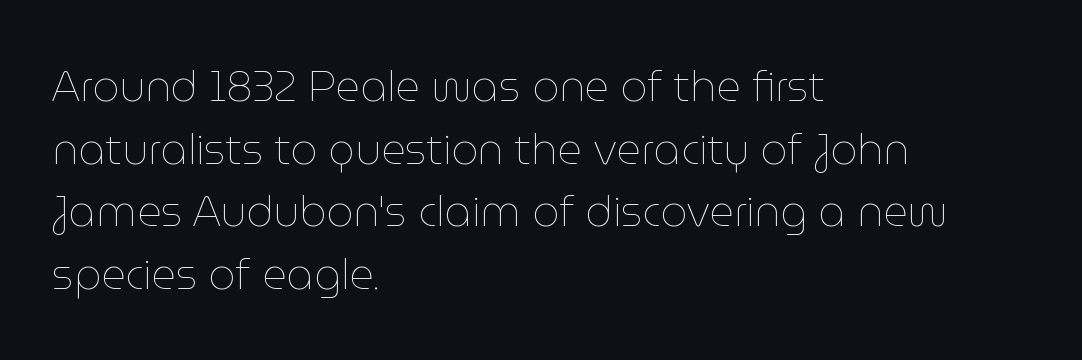
Q: Is the text bold? A: No.
Q: Is the text italic (slanted)? A: No, it is upright.
Q: Is the text underlined? A: No.
Q: How is the paragraph aligned? A: Left-aligned.
Q: Is the spacing between letters normal or unusually wide? A: Normal.
Q: Is the spacing between lines tight, normal or loose? A: Normal.
Q: Width (condensed, normal, or wide)? A: Normal.
Q: Stroke contrast? A: Low.
Q: x-height? A: Medium.
Q: Monospaced? A: No.
